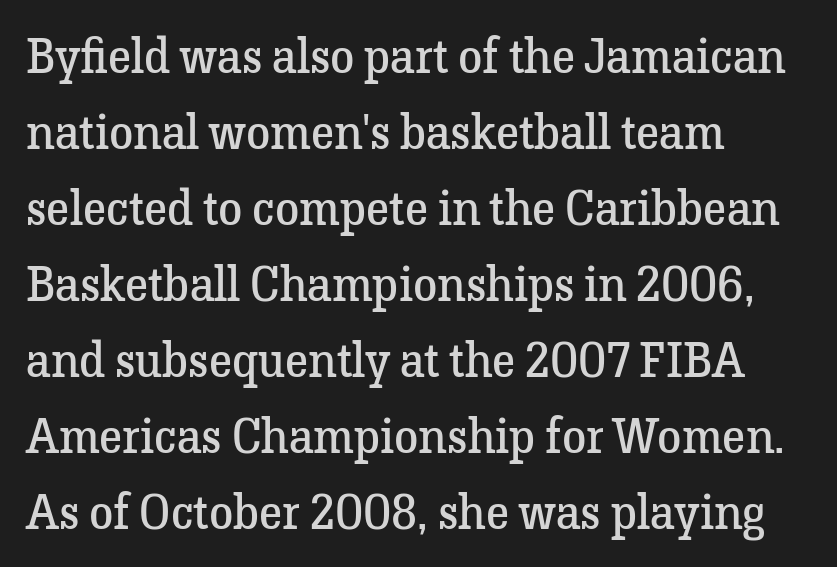
{"serif": "yes", "italic": "no", "bold": "no", "weight": "regular", "width": "normal", "stroke_contrast": "low", "x_height": "medium", "monospaced": "no", "underline": "no", "align": "left", "line_spacing": "normal", "line_spacing_ratio": 1.55, "letter_spacing": "normal", "letter_spacing_em": 0.0, "glyph_px": 49}
